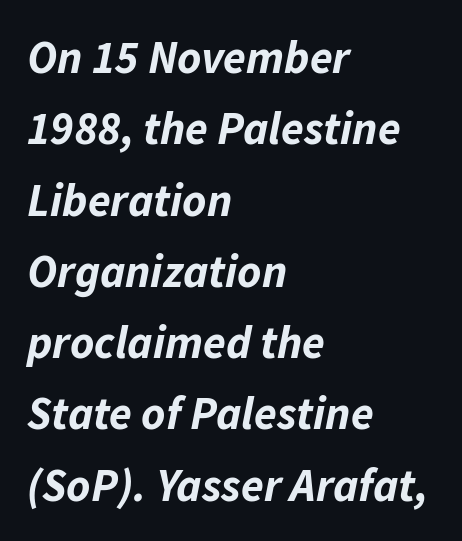
The image shows 46 px bold type, italic (leaning right); set left-aligned, normal line spacing (1.55x), normal letter spacing, not underlined; low stroke contrast and a medium x-height.
